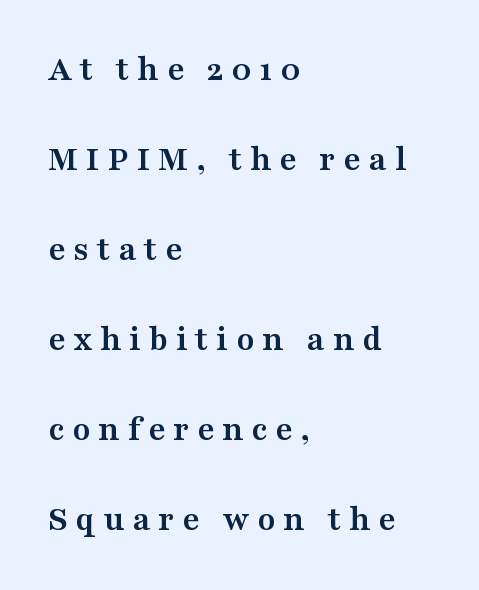
Leading: increased. Upright lettering throughout. Character widths vary here, with narrow letters taking less room than wide ones. Underlining? Definitely not there. Is the type bold? Yes — the strokes are clearly thick and heavy. This rendering widens character spacing well past its baseline value.
